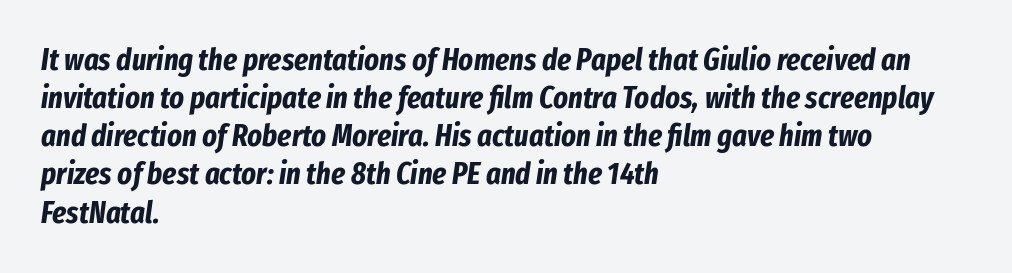
The image shows 31 px bold, condensed type, italic (leaning right); set left-aligned, line spacing 1.23x, normal letter spacing, not underlined; low stroke contrast and a medium x-height.
